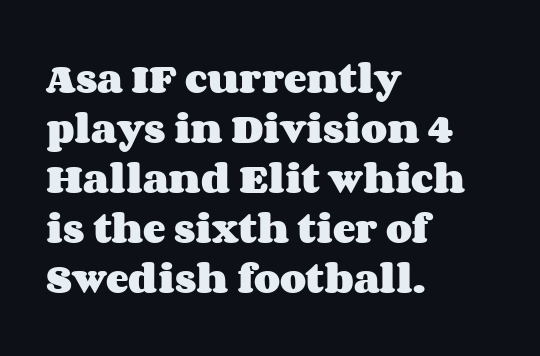
Q: Is the text bold? A: Yes.
Q: Is the text italic (slanted)? A: No, it is upright.
Q: Is the text underlined? A: No.
Q: How is the paragraph aligned? A: Left-aligned.
Q: Is the spacing between letters normal or unusually wide? A: Normal.
Q: Is the spacing between lines tight, normal or loose? A: Normal.
Q: Width (condensed, normal, or wide)? A: Wide.
Q: Stroke contrast? A: Medium.
Q: x-height? A: Large.
Q: Monospaced? A: No.
